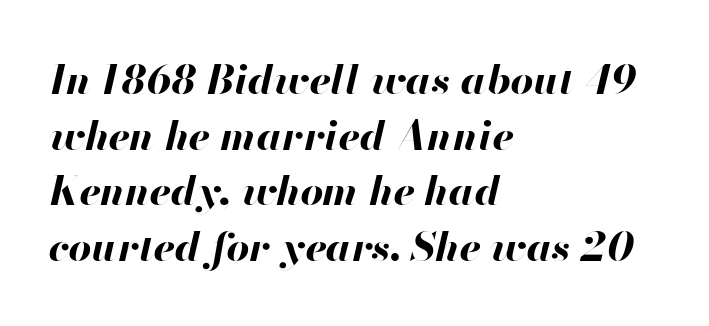
Does extra space separate the letters? No, they use regular spacing. Emphasis by weight is at full strength: bold. Normally led — the rows are evenly, conventionally spaced. Designer's note — italics engaged. These lines stack with their left ends in a neat column.
